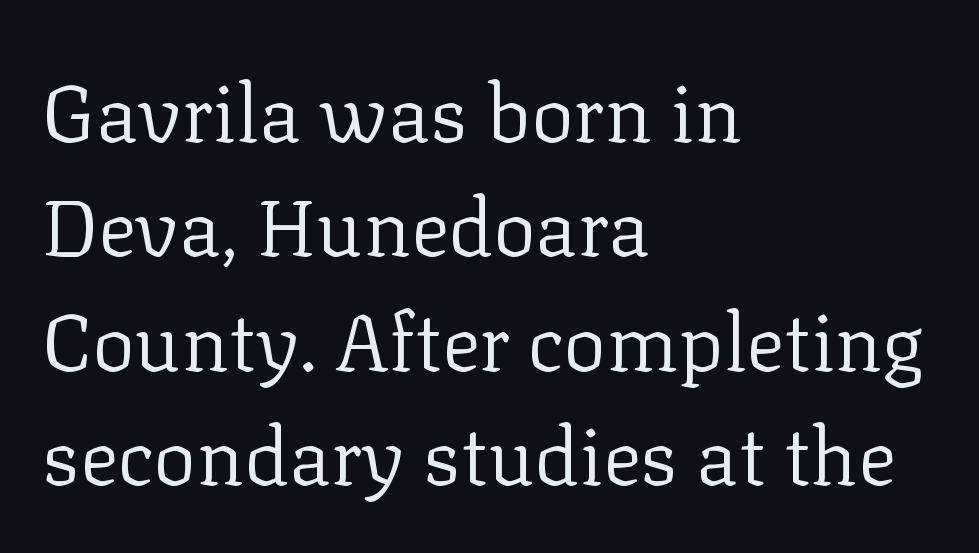
Q: Is the text bold? A: No.
Q: Is the text italic (slanted)? A: No, it is upright.
Q: Is the typeface a serif or a sans-serif typeface? A: Serif.
Q: Is the text underlined? A: No.
Q: How is the paragraph aligned? A: Left-aligned.
Q: Is the spacing between letters normal or unusually wide? A: Normal.
Q: Is the spacing between lines tight, normal or loose? A: Normal.
Q: Width (condensed, normal, or wide)? A: Normal.
Q: Stroke contrast? A: Low.
Q: x-height? A: Medium.
Q: Monospaced? A: No.
